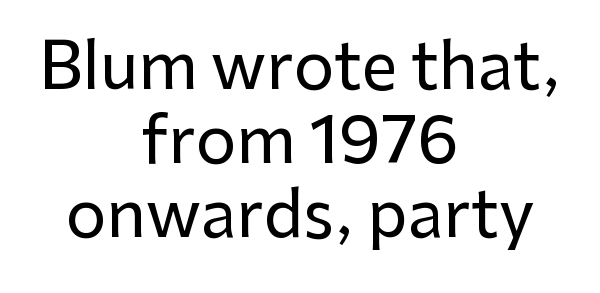
Q: Is the text italic (slanted)? A: No, it is upright.
Q: Is the typeface a serif or a sans-serif typeface? A: Sans-serif.
Q: Is the text underlined? A: No.
Q: How is the paragraph aligned? A: Centered.
Q: Is the spacing between letters normal or unusually wide? A: Normal.
Q: Width (condensed, normal, or wide)? A: Normal.
Q: Stroke contrast? A: Low.
Q: x-height? A: Medium.
Q: Monospaced? A: No.
